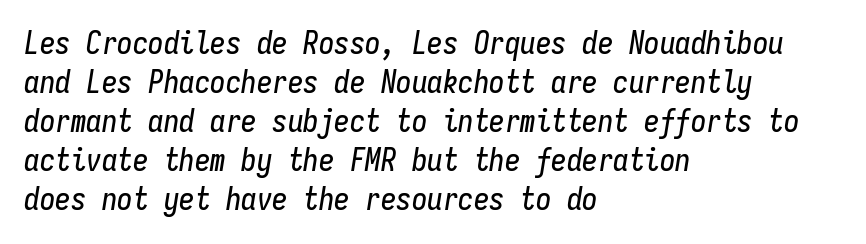
{"italic": "yes", "lean": "right", "slant_degrees": 9, "width": "condensed", "stroke_contrast": "low", "x_height": "medium", "monospaced": "yes", "underline": "no", "align": "left", "line_spacing": "normal", "line_spacing_ratio": 1.26, "letter_spacing": "normal", "letter_spacing_em": 0.0, "glyph_px": 31}
